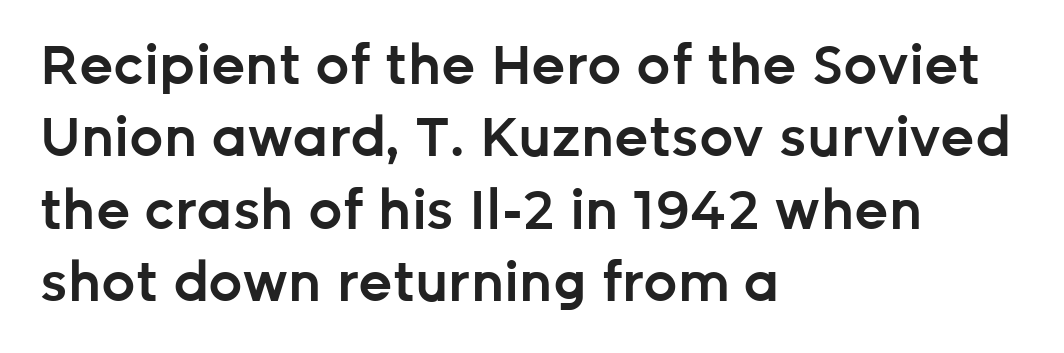
The image shows 54 px semibold sans-serif type, upright; set left-aligned, normal line spacing (1.34x), normal letter spacing, not underlined; low stroke contrast and a medium x-height.
